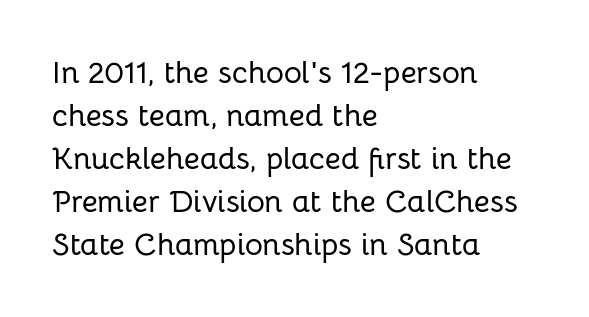
{"serif": "no", "italic": "no", "width": "normal", "stroke_contrast": "low", "x_height": "medium", "monospaced": "no", "underline": "no", "align": "left", "line_spacing": "normal", "line_spacing_ratio": 1.39, "letter_spacing": "normal", "letter_spacing_em": 0.0, "glyph_px": 31}
